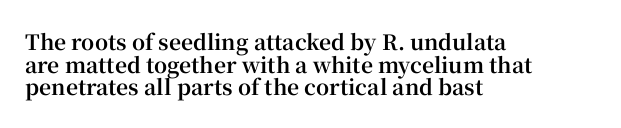
Inter-character spacing is left at the font's built-in metrics. Set as a true bold cut, around the 700 mark. Interline gaps are noticeably narrow in this sample. The baseline area is clear. The font's upright variant was chosen for this text. The typesetter chose a ragged-right arrangement here.
